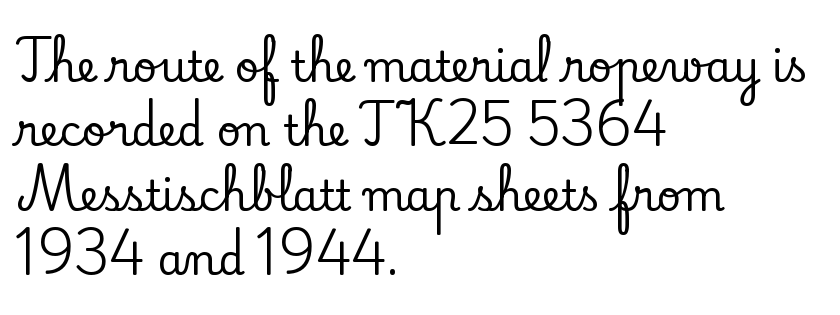
Q: Is the text italic (slanted)? A: No, it is upright.
Q: Is the typeface a serif or a sans-serif typeface? A: Serif.
Q: Is the text underlined? A: No.
Q: How is the paragraph aligned? A: Left-aligned.
Q: Is the spacing between letters normal or unusually wide? A: Normal.
Q: Is the spacing between lines tight, normal or loose? A: Normal.
Q: Width (condensed, normal, or wide)? A: Normal.
Q: Stroke contrast? A: Low.
Q: x-height? A: Small.
Q: Monospaced? A: No.
